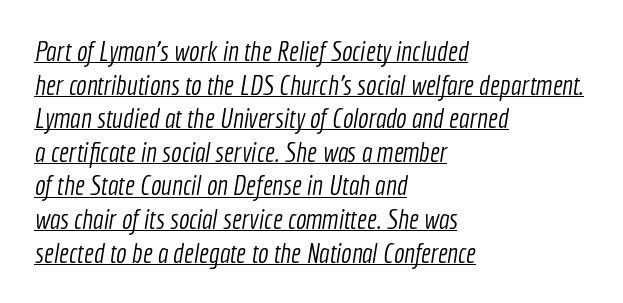
Q: Is the text bold? A: No.
Q: Is the typeface a serif or a sans-serif typeface? A: Sans-serif.
Q: Is the text underlined? A: Yes.
Q: How is the paragraph aligned? A: Left-aligned.
Q: Is the spacing between letters normal or unusually wide? A: Normal.
Q: Width (condensed, normal, or wide)? A: Condensed.
Q: x-height? A: Medium.
Q: Monospaced? A: No.
